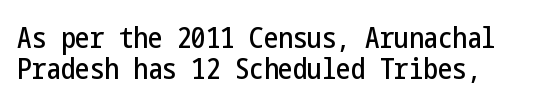
The image shows 29 px condensed sans-serif type, upright; set tight line spacing (1.08x), normal letter spacing, not underlined; low stroke contrast and a medium x-height.
